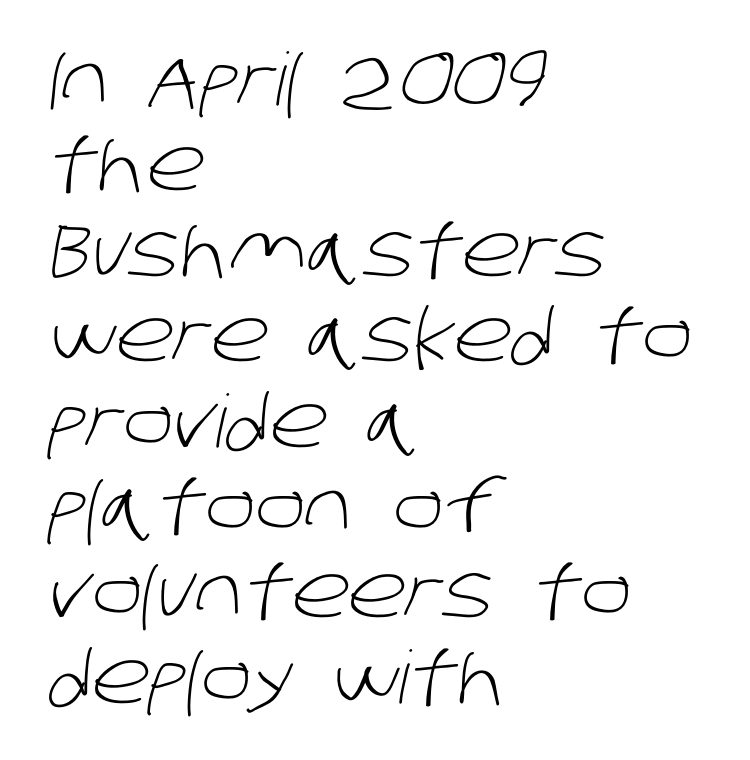
{"serif": "no", "bold": "no", "weight": "light", "width": "normal", "stroke_contrast": "low", "x_height": "large", "monospaced": "no", "underline": "no", "align": "left", "line_spacing_ratio": 1.17, "letter_spacing": "normal", "letter_spacing_em": 0.0, "glyph_px": 73}
